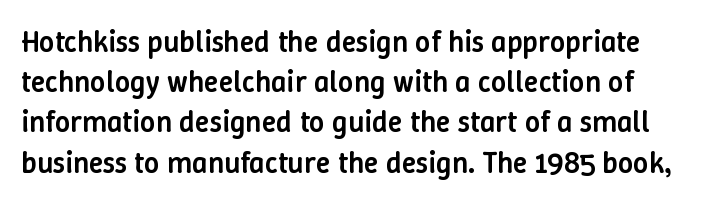
Emphasis by weight is partial: semibold. How are the letters spaced? Ordinarily, with no added tracking. Here the designer chose a conventional face with non-uniform glyph widths. The type sits square on the baseline with zero lean.
